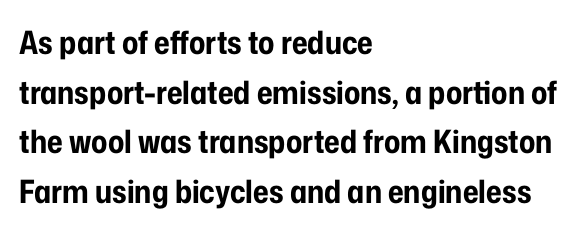
When letters stand straight like this, we call the style roman or upright. Compared with typical paragraphs, the rows here are spaced about the same. The ragged edge is on the right, which tells us the setting is flush left. Underline: absent. You could not count columns in this text — the font is proportionally spaced. You could call the tracking neutral — neither tight nor loose.
